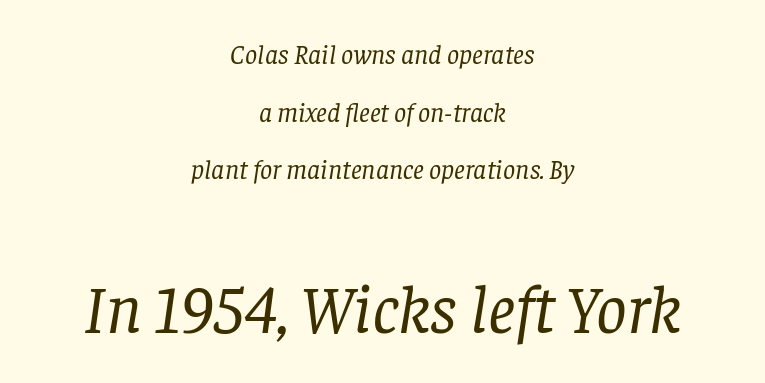
{"serif": "yes", "italic": "yes", "lean": "right", "slant_degrees": 8, "bold": "no", "weight": "regular", "width": "normal", "stroke_contrast": "low", "x_height": "large", "monospaced": "no", "underline": "no", "align": "center", "line_spacing": "loose", "line_spacing_ratio": 2.13, "letter_spacing": "normal", "letter_spacing_em": 0.0, "larger_block": "second", "size_ratio": 2.52, "glyph_px": 68}
